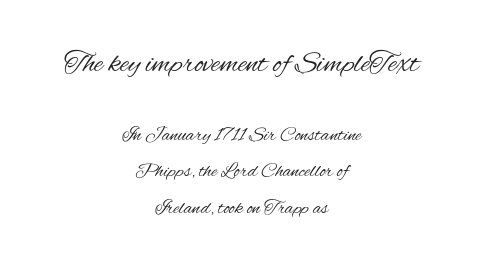
Q: Is the text bold? A: No.
Q: Is the text italic (slanted)? A: Yes.
Q: Is the typeface a serif or a sans-serif typeface? A: Sans-serif.
Q: Is the text underlined? A: No.
Q: How is the paragraph aligned? A: Centered.
Q: Is the spacing between letters normal or unusually wide? A: Normal.
Q: Which block of text is set in a larger size, the first (top) or the second (bottom)? A: The first (top) one.
Q: Width (condensed, normal, or wide)? A: Condensed.
Q: Stroke contrast? A: Medium.
Q: x-height? A: Small.
Q: Monospaced? A: No.
